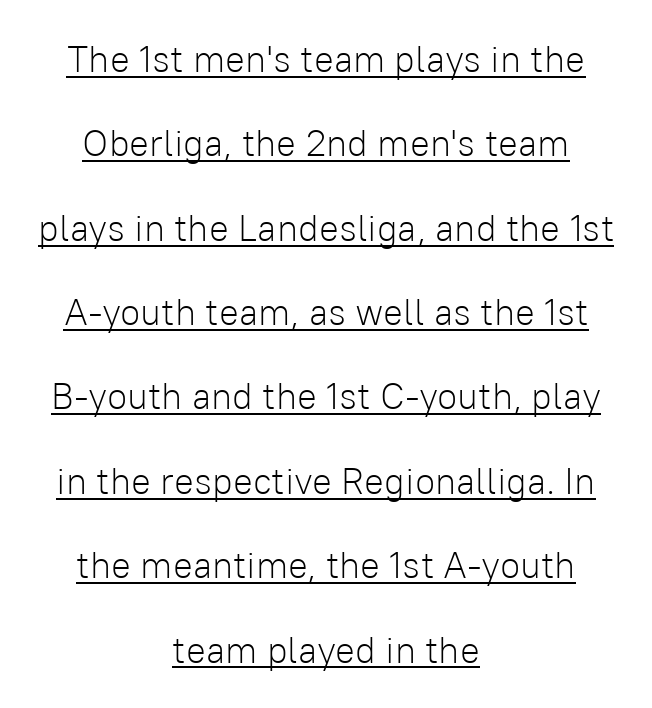
The image shows 37 px light sans-serif type, upright; set centered, loose line spacing (2.28x), normal letter spacing, underlined; low stroke contrast and a medium x-height.
